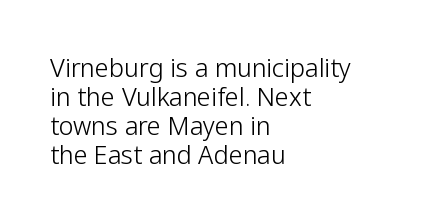
{"italic": "no", "bold": "no", "underline": "no", "align": "left", "line_spacing_ratio": 1.16, "letter_spacing": "normal", "letter_spacing_em": 0.0, "glyph_px": 25}
